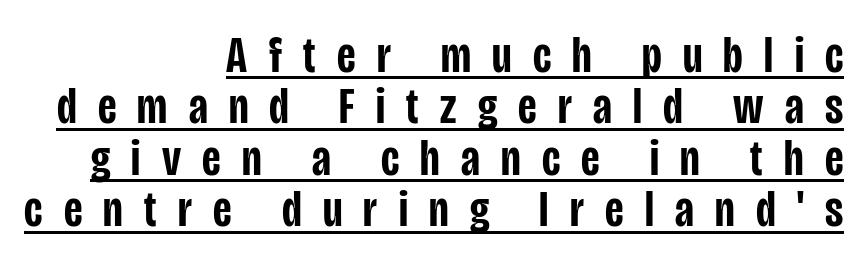
{"serif": "no", "italic": "no", "bold": "semi", "weight": "semibold", "width": "condensed", "stroke_contrast": "low", "x_height": "large", "monospaced": "no", "underline": "yes", "align": "right", "line_spacing": "tight", "line_spacing_ratio": 0.99, "letter_spacing": "wide", "letter_spacing_em": 0.41, "glyph_px": 52}
